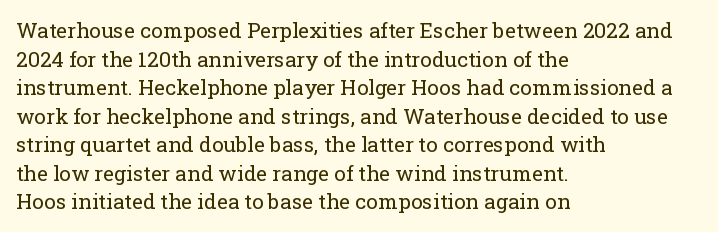
{"italic": "no", "bold": "no", "underline": "no", "align": "left", "line_spacing": "normal", "line_spacing_ratio": 1.36, "letter_spacing": "normal", "letter_spacing_em": 0.0, "glyph_px": 21}
